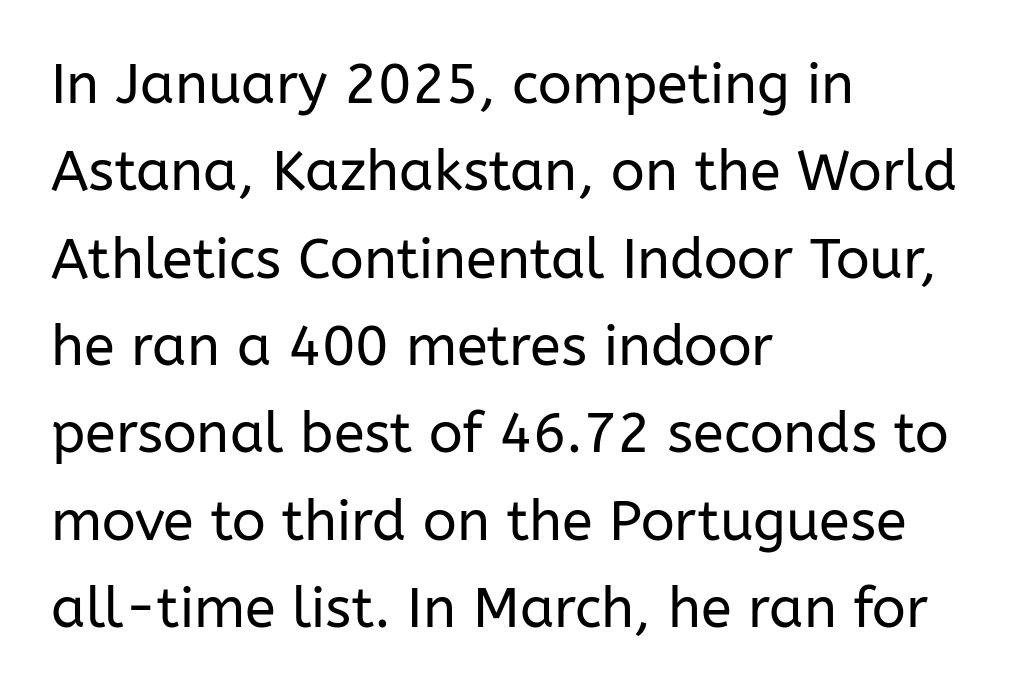
{"serif": "no", "italic": "no", "bold": "no", "weight": "regular", "width": "normal", "stroke_contrast": "low", "x_height": "medium", "monospaced": "no", "underline": "no", "align": "left", "line_spacing": "normal", "line_spacing_ratio": 1.56, "letter_spacing": "normal", "letter_spacing_em": 0.0, "glyph_px": 56}
